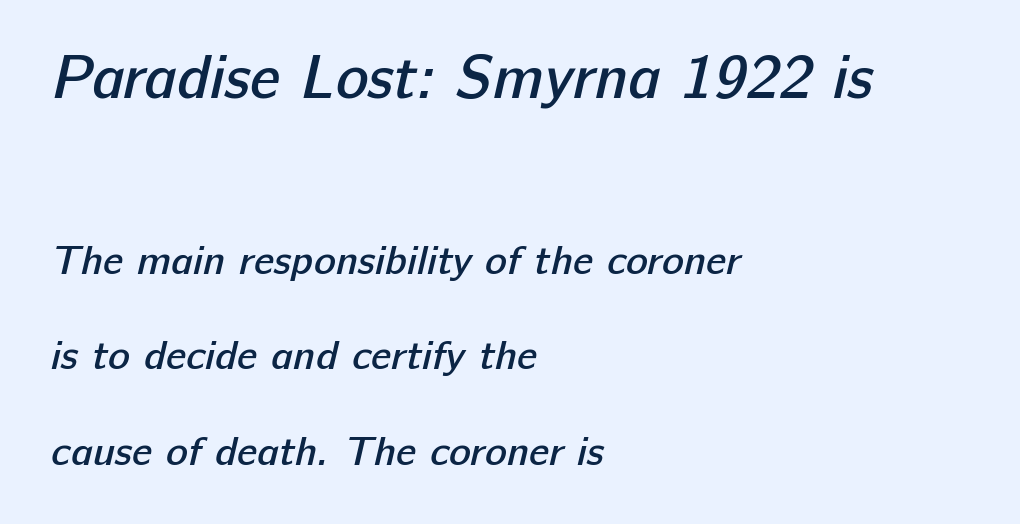
The image shows 61 px semibold sans-serif type; set left-aligned, loose line spacing (2.34x), normal letter spacing, not underlined; the first (top) block is 1.49x larger; low stroke contrast and a medium x-height.
